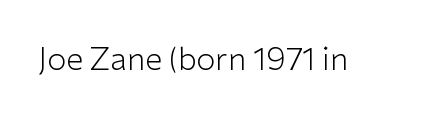
The passage shown is typeset with a sans-serif family. A roman cut, with each character standing at attention. The strip under each line holds only bare page. Caption: face not bold, strokes unweighted.
